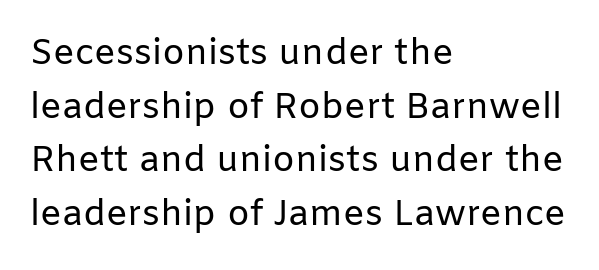
Q: Is the text bold? A: No.
Q: Is the text italic (slanted)? A: No, it is upright.
Q: Is the typeface a serif or a sans-serif typeface? A: Sans-serif.
Q: Is the text underlined? A: No.
Q: How is the paragraph aligned? A: Left-aligned.
Q: Is the spacing between letters normal or unusually wide? A: Normal.
Q: Is the spacing between lines tight, normal or loose? A: Normal.
Q: Width (condensed, normal, or wide)? A: Normal.
Q: Stroke contrast? A: Low.
Q: x-height? A: Medium.
Q: Monospaced? A: No.
